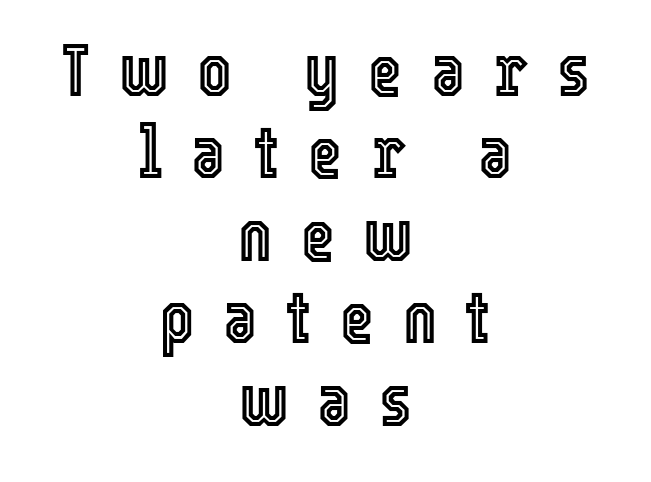
This rendering widens character spacing well past its baseline value. Leftover space on each line is divided equally before and after the words. Compared with typical paragraphs, the rows here are closer together. If you drew a line through each stem, it would be perfectly vertical.
